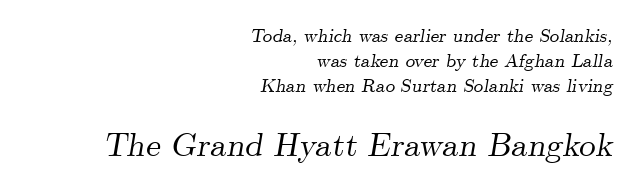
{"serif": "yes", "italic": "yes", "lean": "right", "slant_degrees": 9, "width": "normal", "stroke_contrast": "medium", "x_height": "small", "monospaced": "no", "underline": "no", "align": "right", "line_spacing": "normal", "line_spacing_ratio": 1.31, "letter_spacing": "normal", "letter_spacing_em": 0.0, "larger_block": "second", "size_ratio": 1.74, "glyph_px": 33}
